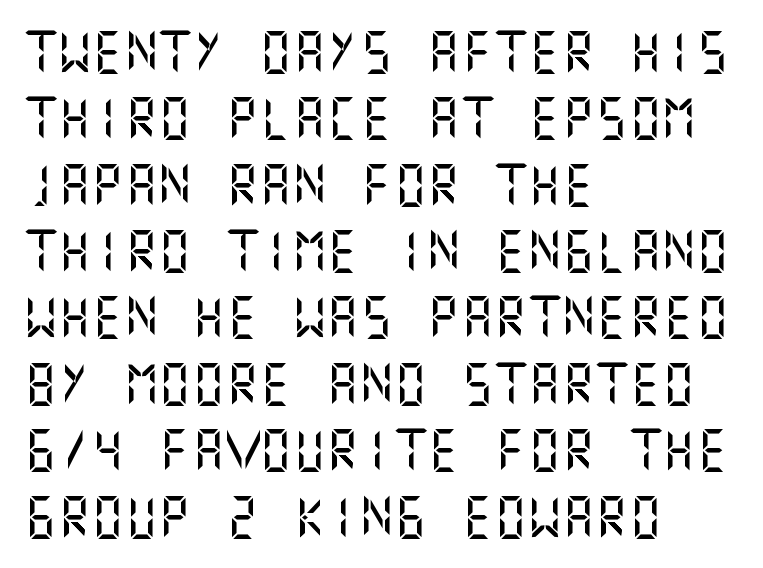
Q: Is the text italic (slanted)? A: No, it is upright.
Q: Is the typeface a serif or a sans-serif typeface? A: Sans-serif.
Q: Is the text underlined? A: No.
Q: How is the paragraph aligned? A: Left-aligned.
Q: Is the spacing between letters normal or unusually wide? A: Normal.
Q: Is the spacing between lines tight, normal or loose? A: Normal.
Q: Width (condensed, normal, or wide)? A: Normal.
Q: Stroke contrast? A: Medium.
Q: x-height? A: Large.
